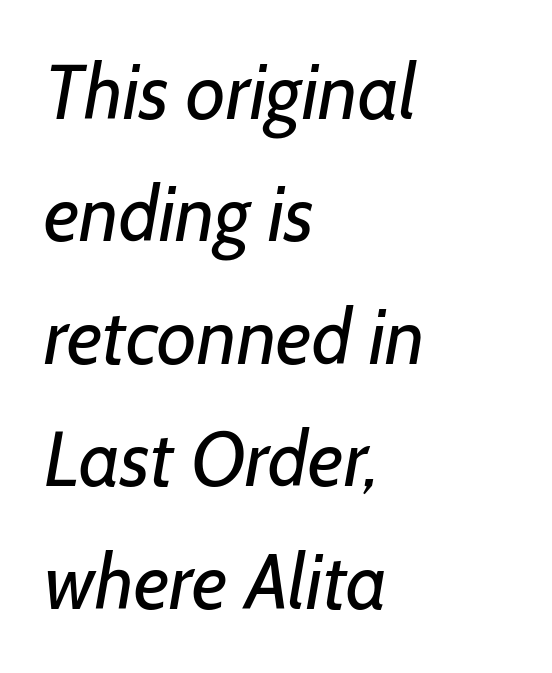
Alignment: flush left. Stroke terminals: plain, sans-serif. Honestly, there is no underline to notice here at all. Horizontal bands of white between lines are of average thickness. These glyphs show unthickened strokes, regular width or finer. In terms of letterspacing, this is plain default setting.
